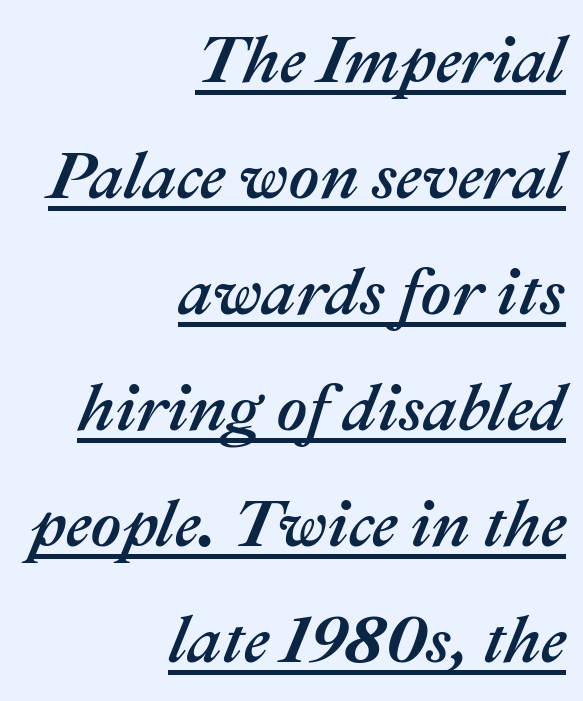
{"italic": "yes", "lean": "right", "slant_degrees": 22, "width": "normal", "stroke_contrast": "medium", "x_height": "medium", "monospaced": "no", "underline": "yes", "align": "right", "line_spacing_ratio": 1.73, "letter_spacing": "normal", "letter_spacing_em": 0.0, "glyph_px": 67}
